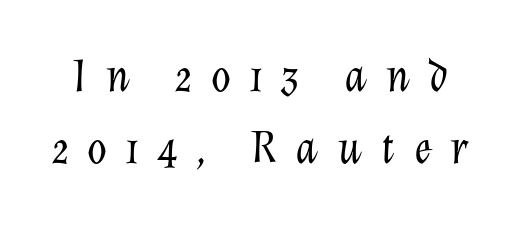
Q: Is the text bold? A: No.
Q: Is the text italic (slanted)? A: Yes, it leans right by about 12 degrees.
Q: Is the text underlined? A: No.
Q: Is the spacing between letters normal or unusually wide? A: Unusually wide.
Q: Is the spacing between lines tight, normal or loose? A: Normal.
Q: Width (condensed, normal, or wide)? A: Normal.
Q: Stroke contrast? A: Low.
Q: x-height? A: Medium.
Q: Monospaced? A: No.
